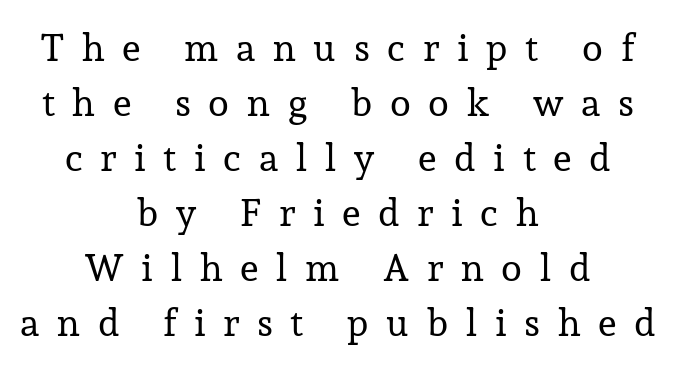
Q: Is the text bold? A: No.
Q: Is the text italic (slanted)? A: No, it is upright.
Q: Is the typeface a serif or a sans-serif typeface? A: Serif.
Q: Is the text underlined? A: No.
Q: How is the paragraph aligned? A: Centered.
Q: Is the spacing between letters normal or unusually wide? A: Unusually wide.
Q: Is the spacing between lines tight, normal or loose? A: Normal.
Q: Width (condensed, normal, or wide)? A: Normal.
Q: Stroke contrast? A: Low.
Q: x-height? A: Medium.
Q: Monospaced? A: No.
